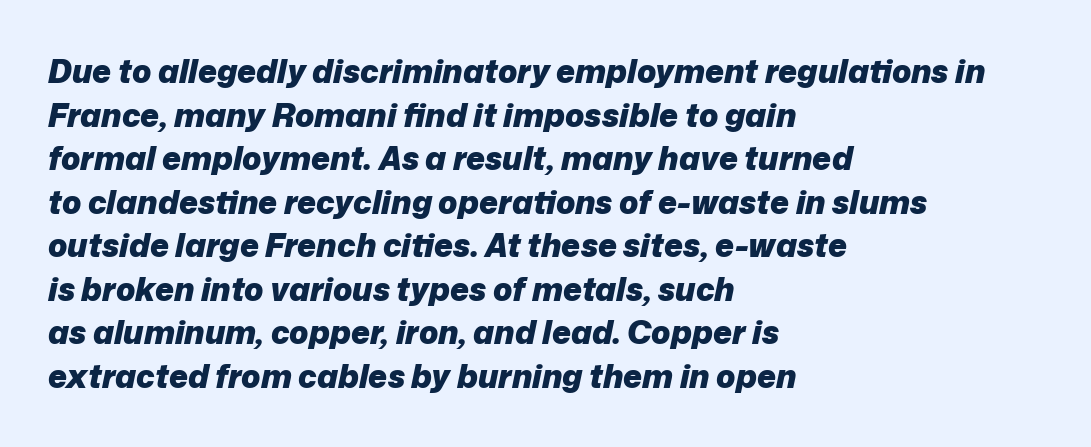
The image shows 32 px heavy type, italic (leaning right); set left-aligned, normal line spacing (1.36x), normal letter spacing, not underlined; low stroke contrast and a medium x-height.
